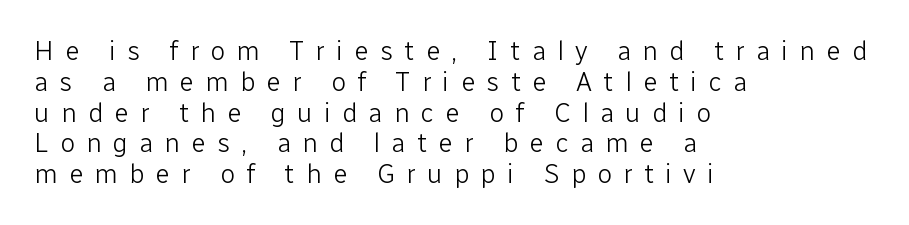
Q: Is the text bold? A: No.
Q: Is the text italic (slanted)? A: No, it is upright.
Q: Is the text underlined? A: No.
Q: How is the paragraph aligned? A: Left-aligned.
Q: Is the spacing between letters normal or unusually wide? A: Unusually wide.
Q: Is the spacing between lines tight, normal or loose? A: Tight.
